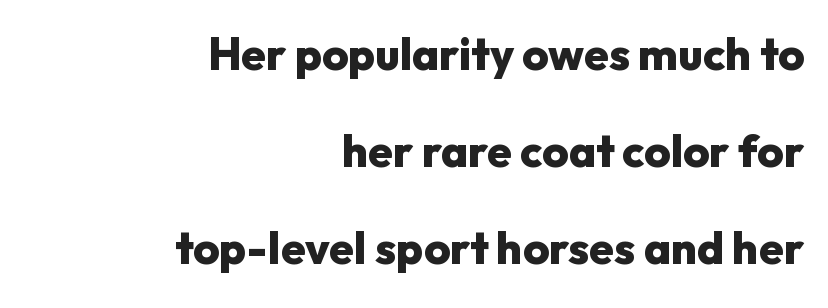
Q: Is the text bold? A: Yes.
Q: Is the text italic (slanted)? A: No, it is upright.
Q: Is the typeface a serif or a sans-serif typeface? A: Sans-serif.
Q: Is the text underlined? A: No.
Q: How is the paragraph aligned? A: Right-aligned.
Q: Is the spacing between letters normal or unusually wide? A: Normal.
Q: Is the spacing between lines tight, normal or loose? A: Loose.
Q: Width (condensed, normal, or wide)? A: Normal.
Q: Stroke contrast? A: Low.
Q: x-height? A: Medium.
Q: Monospaced? A: No.
